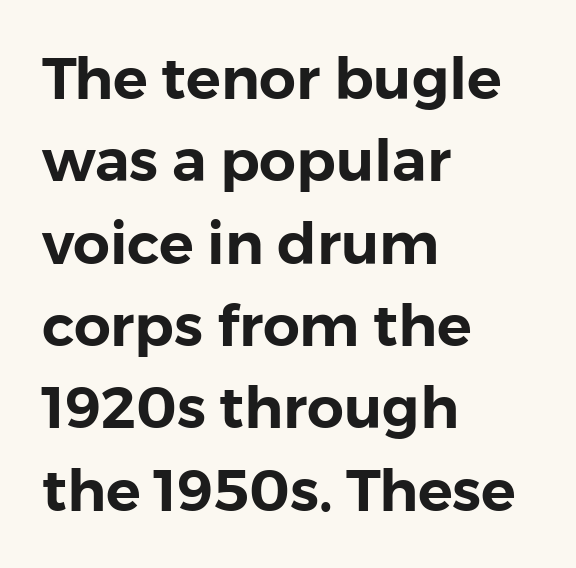
Line spacing here is normal. The rendering anchors every line to the left-hand side. Font category for this specimen: sans-serif. Character widths vary here, with narrow letters taking less room than wide ones. Words appear dense and cohesive because spacing is normal. Notice how the stems are strictly vertical — no italics here.
